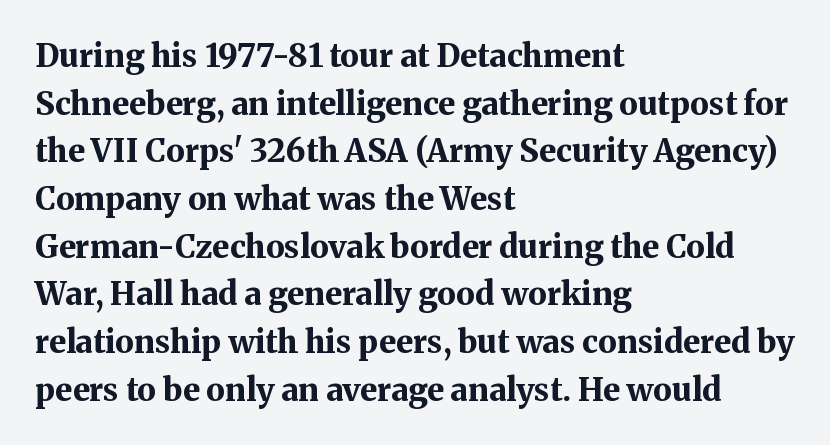
{"serif": "yes", "italic": "no", "bold": "yes", "weight": "bold", "width": "normal", "stroke_contrast": "medium", "x_height": "medium", "monospaced": "no", "underline": "no", "align": "left", "line_spacing": "normal", "line_spacing_ratio": 1.49, "letter_spacing": "normal", "letter_spacing_em": 0.0, "glyph_px": 32}
